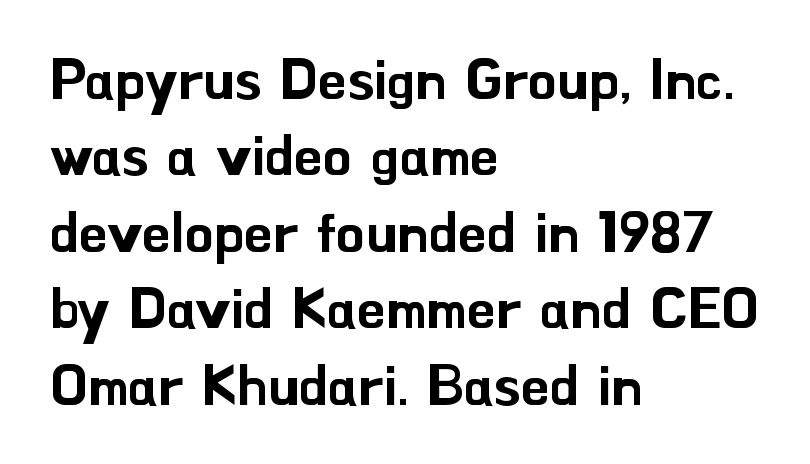
{"serif": "no", "italic": "no", "width": "normal", "stroke_contrast": "low", "x_height": "small", "monospaced": "no", "underline": "no", "align": "left", "line_spacing": "normal", "line_spacing_ratio": 1.34, "letter_spacing": "normal", "letter_spacing_em": 0.0, "glyph_px": 57}
